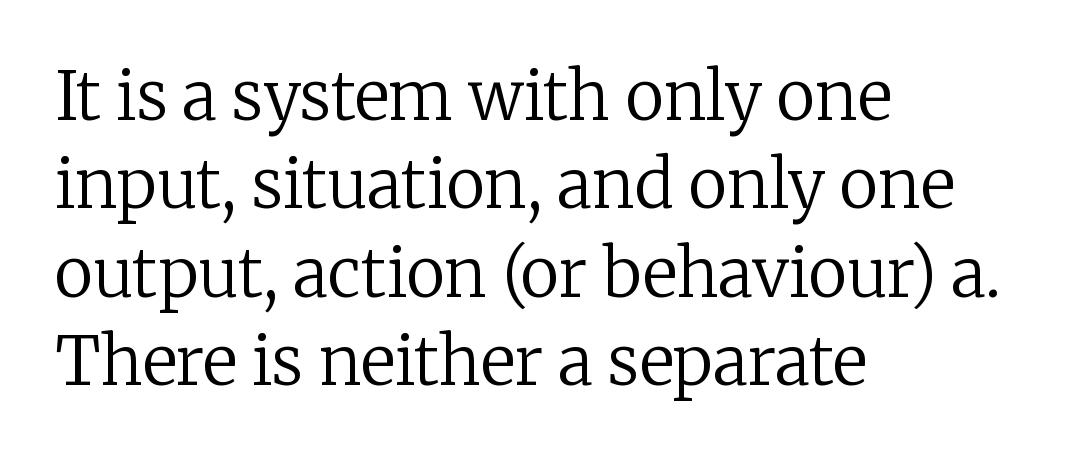
The image shows 66 px regular-weight serif type, upright; set left-aligned, normal line spacing (1.34x), normal letter spacing, not underlined; low stroke contrast and a medium x-height.
